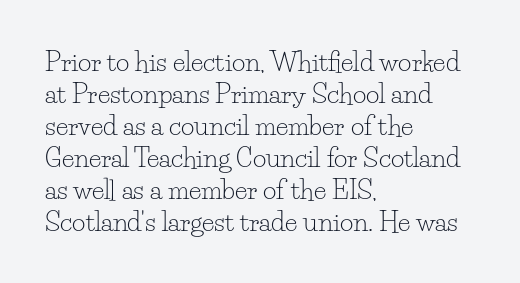
The image shows 26 px text type, upright; set left-aligned, line spacing 1.23x, normal letter spacing, not underlined.
